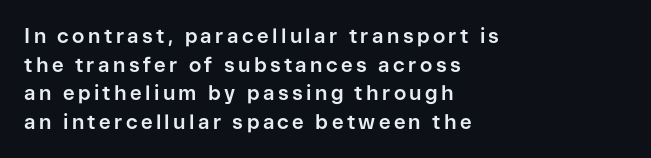
The image shows 20 px bold type, upright; set left-aligned, normal line spacing (1.43x), not underlined.
